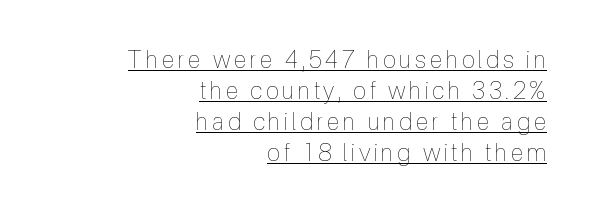
Q: Is the text bold? A: No.
Q: Is the text italic (slanted)? A: No, it is upright.
Q: Is the text underlined? A: Yes.
Q: How is the paragraph aligned? A: Right-aligned.
Q: Is the spacing between lines tight, normal or loose? A: Normal.
